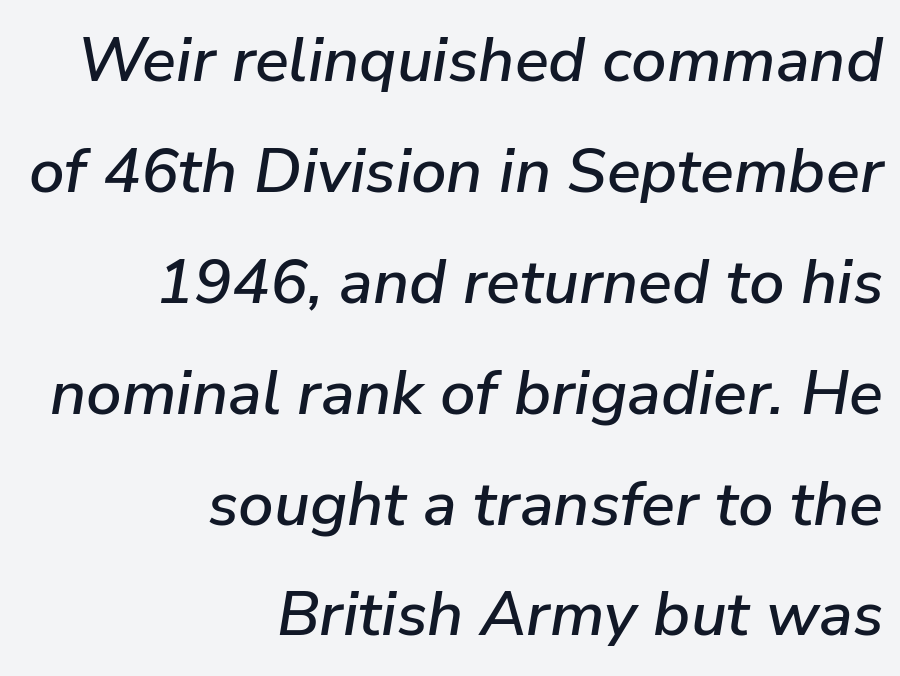
{"italic": "yes", "lean": "right", "slant_degrees": 9, "width": "normal", "stroke_contrast": "low", "x_height": "medium", "monospaced": "no", "underline": "no", "align": "right", "line_spacing_ratio": 1.76, "letter_spacing": "normal", "letter_spacing_em": 0.0, "glyph_px": 63}
